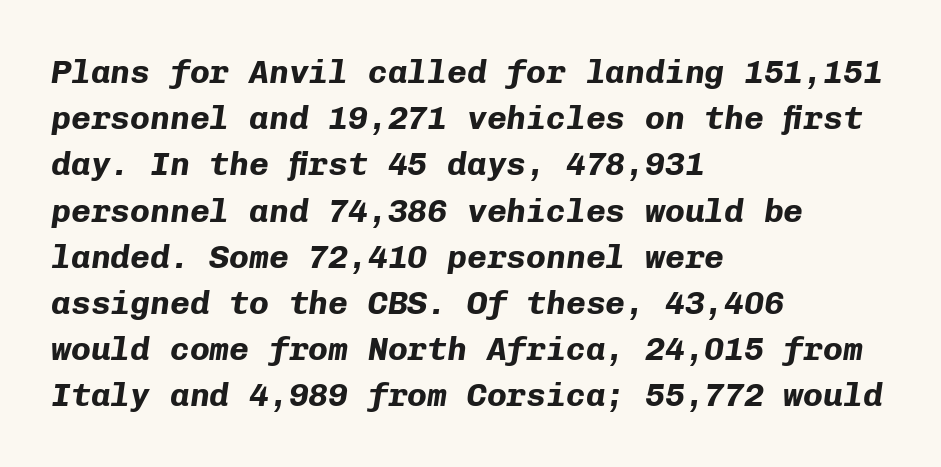
{"italic": "yes", "lean": "right", "slant_degrees": 8, "bold": "yes", "weight": "bold", "width": "normal", "stroke_contrast": "low", "x_height": "medium", "monospaced": "yes", "underline": "no", "align": "left", "line_spacing": "normal", "line_spacing_ratio": 1.4, "letter_spacing": "normal", "letter_spacing_em": 0.0, "glyph_px": 33}
